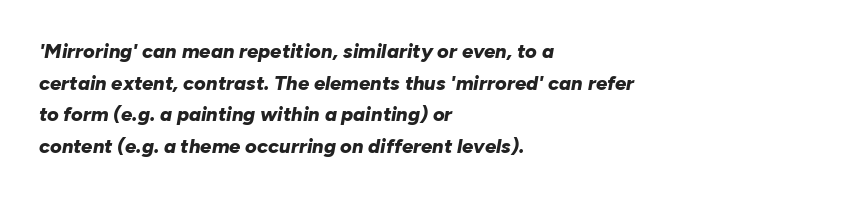
Each word holds together tightly as a unit, with standard inter-letter gaps. Does the weight exceed regular? Yes, all the way to bold. Decoration check: the copy has no underline. Students, observe: this is what conventionally led text looks like.
